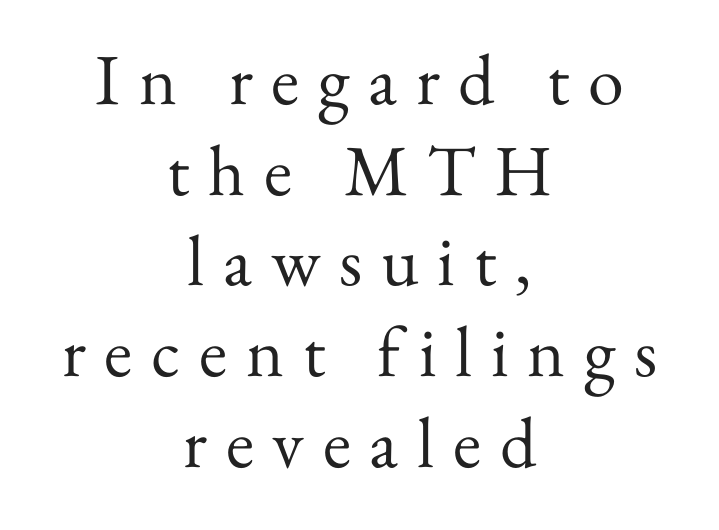
{"serif": "yes", "italic": "no", "bold": "no", "weight": "regular", "width": "normal", "stroke_contrast": "medium", "x_height": "small", "monospaced": "no", "underline": "no", "align": "center", "line_spacing": "normal", "line_spacing_ratio": 1.26, "letter_spacing": "wide", "letter_spacing_em": 0.26, "glyph_px": 72}
